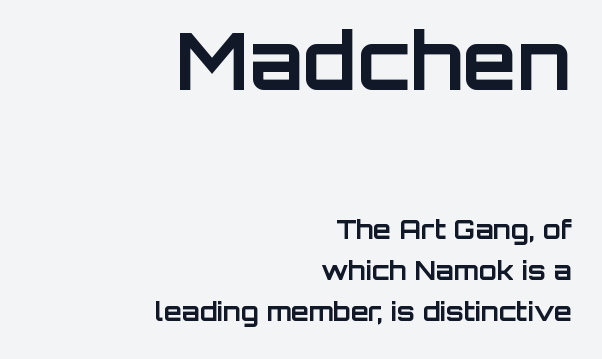
Q: Is the text bold? A: Yes.
Q: Is the text italic (slanted)? A: No, it is upright.
Q: Is the typeface a serif or a sans-serif typeface? A: Sans-serif.
Q: Is the text underlined? A: No.
Q: How is the paragraph aligned? A: Right-aligned.
Q: Is the spacing between letters normal or unusually wide? A: Normal.
Q: Is the spacing between lines tight, normal or loose? A: Normal.
Q: Which block of text is set in a larger size, the first (top) or the second (bottom)? A: The first (top) one.
Q: Width (condensed, normal, or wide)? A: Normal.
Q: Stroke contrast? A: Low.
Q: x-height? A: Large.
Q: Monospaced? A: No.
